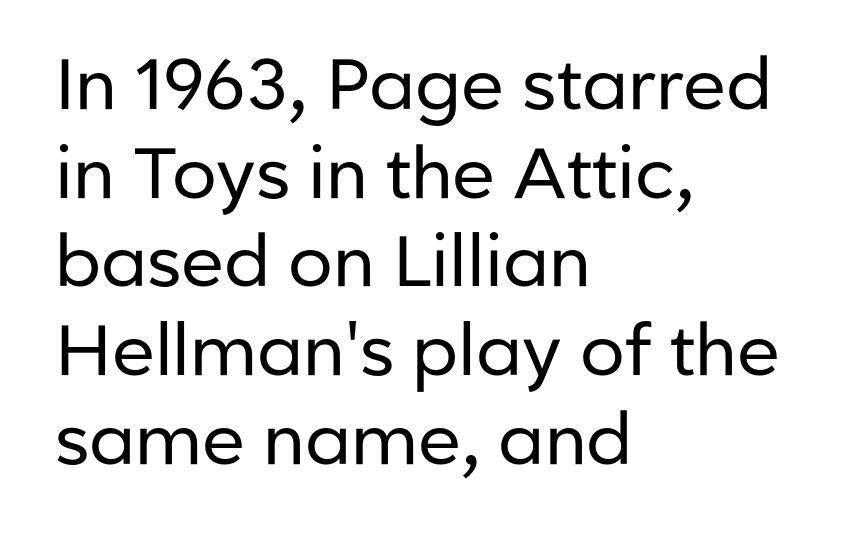
The image shows 71 px regular-weight sans-serif type, upright; set left-aligned, normal line spacing (1.25x), normal letter spacing, not underlined; low stroke contrast and a medium x-height.
